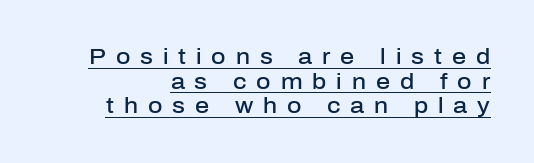
This rendering features underlined lettering. The space between consecutive lines is stingy. The letters are spread apart with noticeably loose tracking. If you drew a line through each stem, it would be perfectly vertical. The sample has been set in demibold, a notch under bold.
